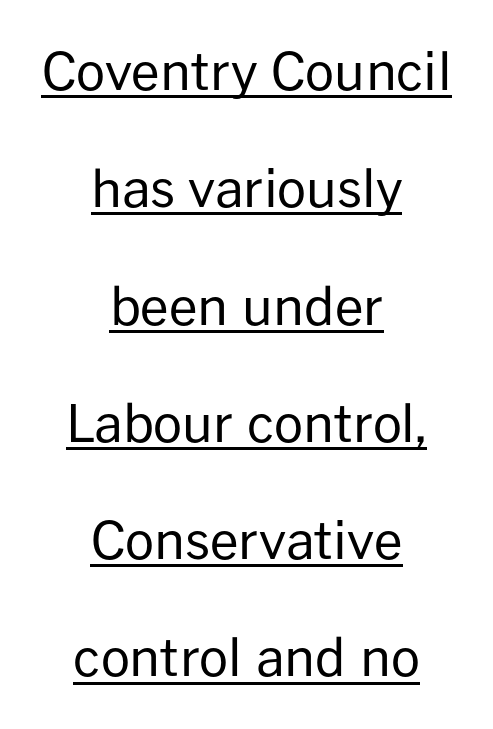
{"serif": "no", "italic": "no", "bold": "no", "weight": "regular", "width": "normal", "stroke_contrast": "low", "x_height": "medium", "monospaced": "no", "underline": "yes", "align": "center", "line_spacing": "loose", "line_spacing_ratio": 2.3, "letter_spacing": "normal", "letter_spacing_em": 0.0, "glyph_px": 51}
